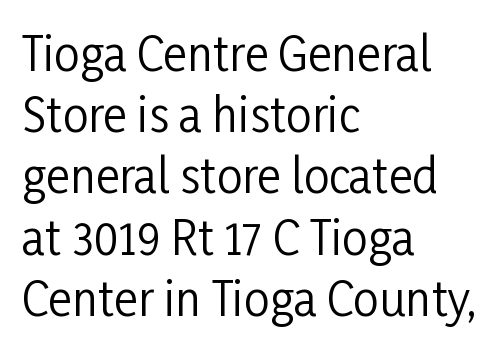
{"serif": "no", "italic": "no", "bold": "no", "weight": "regular", "width": "condensed", "stroke_contrast": "low", "x_height": "medium", "monospaced": "no", "underline": "no", "align": "left", "line_spacing": "normal", "line_spacing_ratio": 1.33, "letter_spacing": "normal", "letter_spacing_em": 0.0, "glyph_px": 46}
